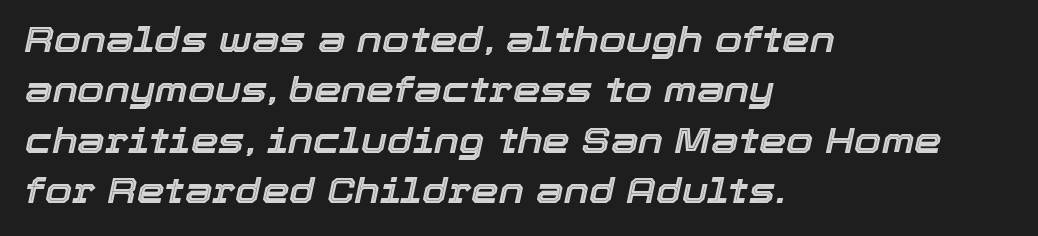
Rule under the text: the space is simply empty. All the whitespace from short lines collects on the right. Posture: slanted. Line spacing here is normal. The face used here is proportionally spaced, like ordinary book or web type.
